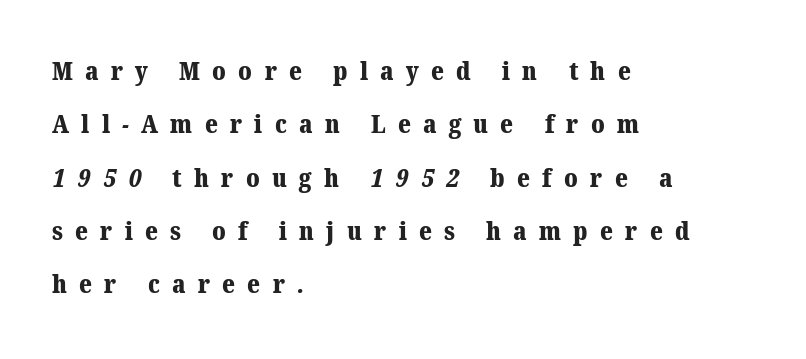
Q: Is the text bold? A: Yes.
Q: Is the text underlined? A: No.
Q: How is the paragraph aligned? A: Left-aligned.
Q: Is the spacing between letters normal or unusually wide? A: Unusually wide.
Q: Is the spacing between lines tight, normal or loose? A: Loose.
